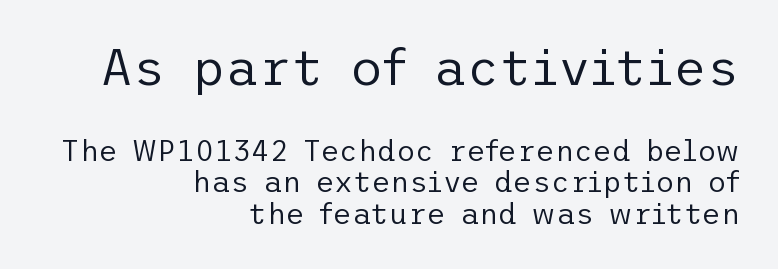
{"serif": "no", "italic": "no", "bold": "no", "weight": "regular", "width": "normal", "stroke_contrast": "low", "x_height": "medium", "underline": "no", "align": "right", "line_spacing": "tight", "line_spacing_ratio": 1.08, "letter_spacing": "normal", "letter_spacing_em": 0.0, "larger_block": "first", "size_ratio": 1.76, "glyph_px": 51}
